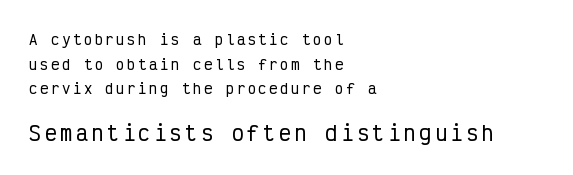
The image shows 20 px text type, upright; set left-aligned, line spacing 1.76x, not underlined; the second (bottom) block is 1.43x larger.
